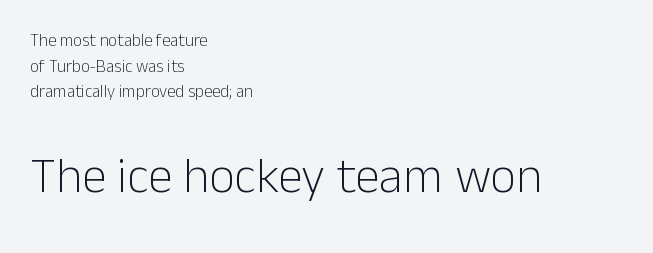
The passage shown begins with its smaller block and ends with its larger one. Italic? Not at all — the glyphs are vertical. This sample uses plain, unmodified letter spacing. The rag falls on the right side of this text block. Letters rest on an invisible, unmarked baseline.
